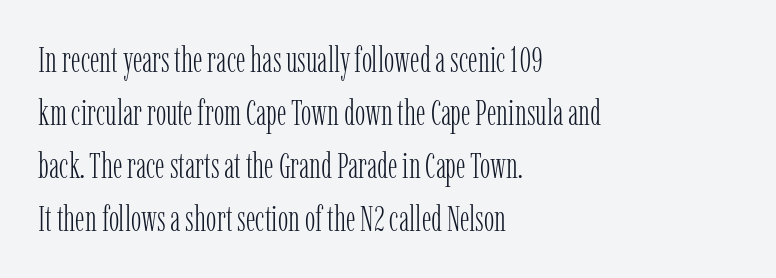
The image shows 35 px light, condensed serif type, upright; set left-aligned, normal line spacing (1.51x), normal letter spacing, not underlined; low stroke contrast and a medium x-height.
